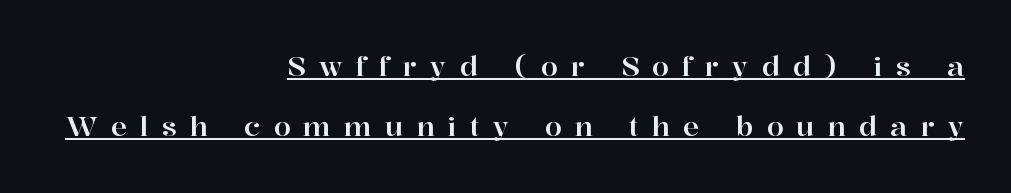
The image shows 27 px text type, upright; set right-aligned, loose line spacing (2.24x), unusually wide letter spacing (+0.49 em), underlined.
